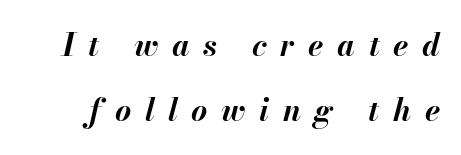
Q: Is the text bold? A: Yes.
Q: Is the text italic (slanted)? A: Yes, it leans right by about 13 degrees.
Q: Is the text underlined? A: No.
Q: Is the spacing between letters normal or unusually wide? A: Unusually wide.
Q: Is the spacing between lines tight, normal or loose? A: Loose.
Q: Width (condensed, normal, or wide)? A: Normal.
Q: Stroke contrast? A: Medium.
Q: x-height? A: Small.
Q: Monospaced? A: No.
